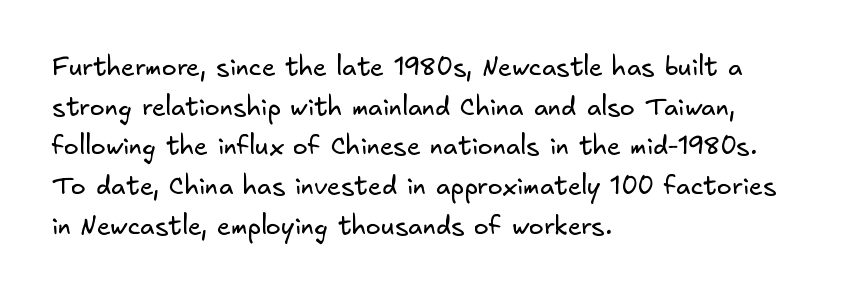
The image shows 25 px text type; set left-aligned, normal line spacing (1.59x), normal letter spacing, not underlined.
